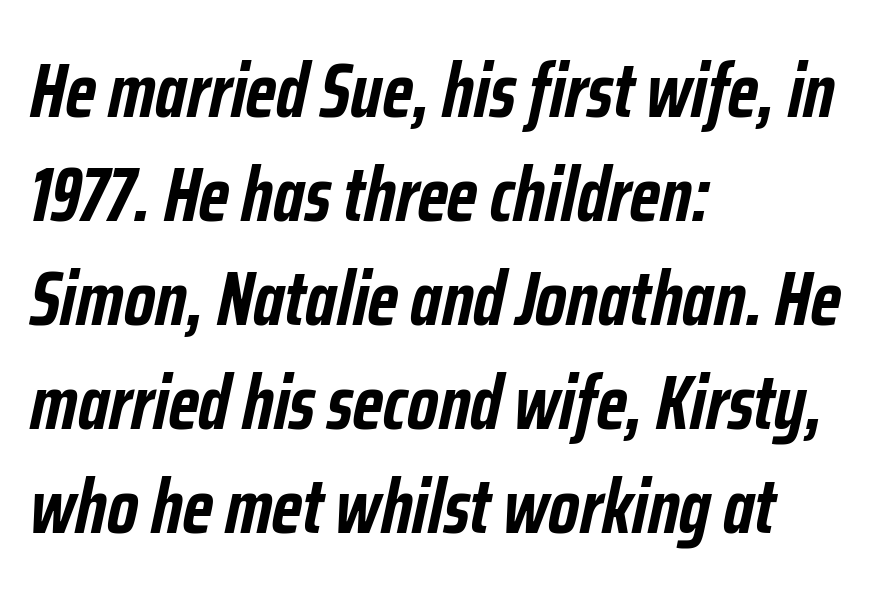
Q: Is the text bold? A: Yes.
Q: Is the text italic (slanted)? A: Yes, it leans right by about 12 degrees.
Q: Is the text underlined? A: No.
Q: How is the paragraph aligned? A: Left-aligned.
Q: Is the spacing between letters normal or unusually wide? A: Normal.
Q: Is the spacing between lines tight, normal or loose? A: Normal.
Q: Width (condensed, normal, or wide)? A: Condensed.
Q: Stroke contrast? A: Low.
Q: x-height? A: Medium.
Q: Monospaced? A: No.
